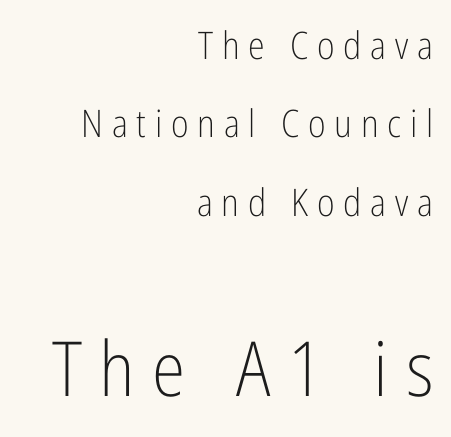
{"serif": "no", "italic": "no", "bold": "no", "weight": "light", "width": "condensed", "stroke_contrast": "low", "x_height": "medium", "monospaced": "no", "underline": "no", "align": "right", "line_spacing": "loose", "line_spacing_ratio": 2.06, "letter_spacing": "wide", "letter_spacing_em": 0.23, "larger_block": "second", "size_ratio": 2.0, "glyph_px": 76}
